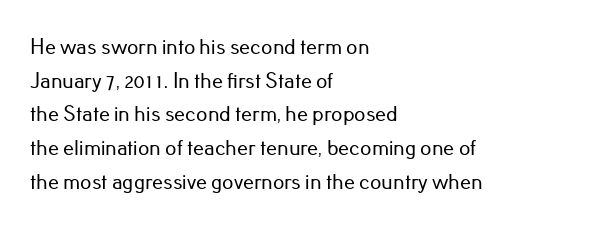
{"italic": "no", "underline": "no", "align": "left", "line_spacing": "normal", "line_spacing_ratio": 1.53, "letter_spacing": "normal", "letter_spacing_em": 0.0, "glyph_px": 22}
